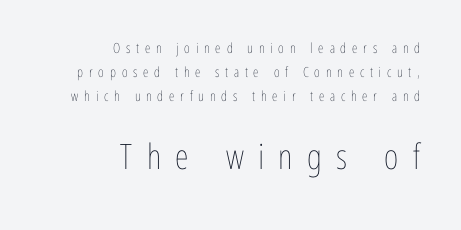
Q: Is the text bold? A: No.
Q: Is the text italic (slanted)? A: No, it is upright.
Q: Is the text underlined? A: No.
Q: How is the paragraph aligned? A: Right-aligned.
Q: Is the spacing between letters normal or unusually wide? A: Unusually wide.
Q: Is the spacing between lines tight, normal or loose? A: Normal.
Q: Which block of text is set in a larger size, the first (top) or the second (bottom)? A: The second (bottom) one.
Q: Width (condensed, normal, or wide)? A: Condensed.
Q: Stroke contrast? A: Low.
Q: x-height? A: Medium.
Q: Monospaced? A: No.
